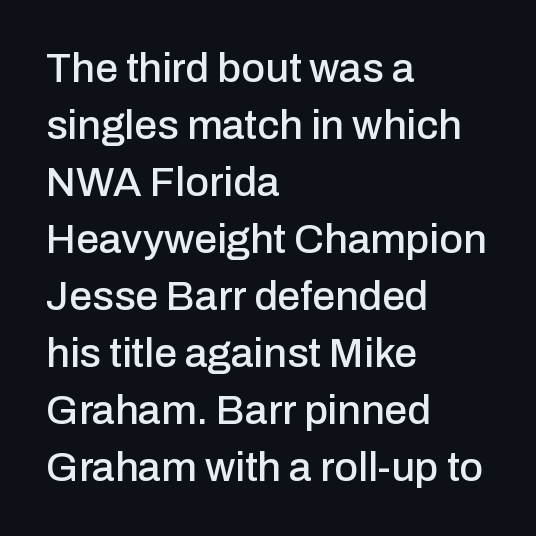
{"serif": "no", "italic": "no", "width": "normal", "stroke_contrast": "low", "x_height": "medium", "monospaced": "no", "underline": "no", "align": "left", "line_spacing": "normal", "line_spacing_ratio": 1.39, "letter_spacing": "normal", "letter_spacing_em": 0.0, "glyph_px": 41}
